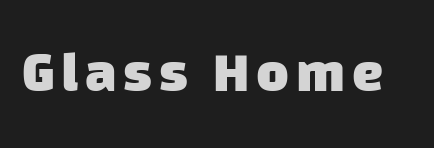
{"serif": "no", "bold": "yes", "weight": "heavy", "width": "normal", "stroke_contrast": "low", "x_height": "large", "monospaced": "no", "underline": "no", "glyph_px": 56}
